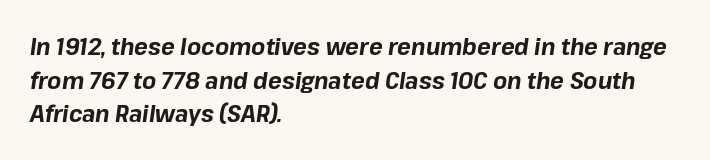
Between one letter and the next there's only the usual sliver of space. The rendering anchors every line to the left-hand side. Set as a true bold cut, around the 700 mark. Does the lettering tilt? It does — this is italic.
